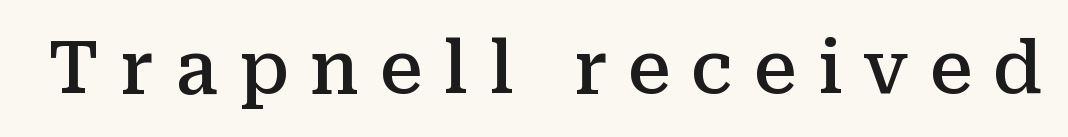
{"serif": "yes", "italic": "no", "bold": "semi", "weight": "semibold", "width": "normal", "stroke_contrast": "medium", "x_height": "medium", "monospaced": "no", "underline": "no", "letter_spacing": "wide", "letter_spacing_em": 0.29, "glyph_px": 72}
